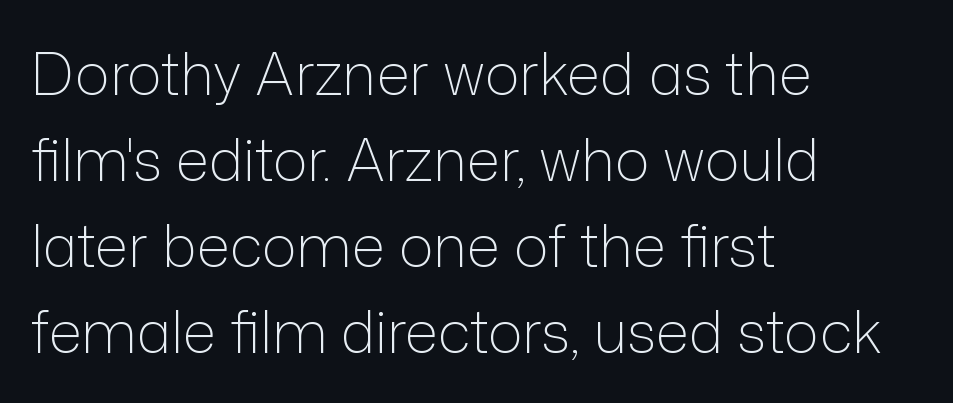
The image shows 58 px light sans-serif type, upright; set left-aligned, normal line spacing (1.48x), normal letter spacing, not underlined; low stroke contrast and a medium x-height.
